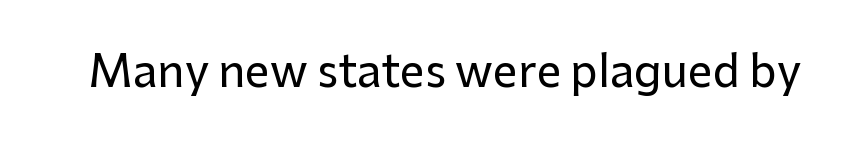
The image shows 44 px sans-serif type, upright; set normal letter spacing, not underlined; low stroke contrast and a medium x-height.
